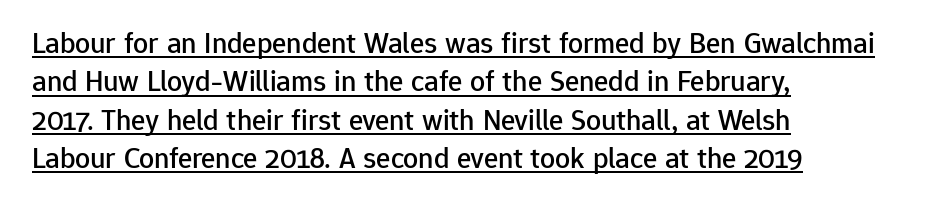
The image shows 30 px sans-serif type, upright; set left-aligned, normal line spacing (1.28x), normal letter spacing, underlined; low stroke contrast and a medium x-height.
